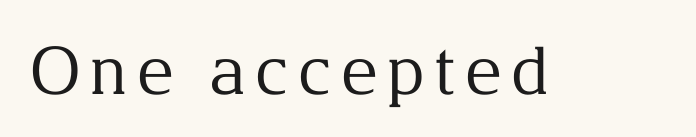
The image shows 66 px regular-weight serif type, upright; set not underlined; medium stroke contrast and a medium x-height.
